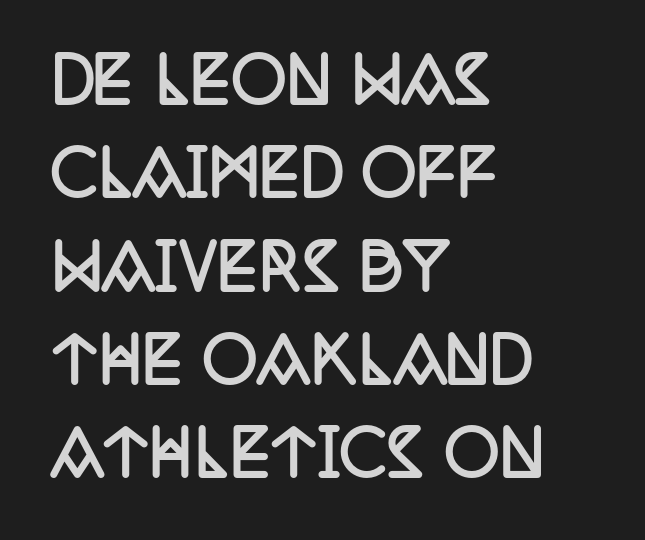
Does the weight exceed regular? Yes, all the way to bold. Descenders hang freely into open space. Honestly, the row spacing looks completely unremarkable. The gaps between neighbouring characters are ordinary and unremarkable. Caption: multi-line text, flush left, ragged right.
